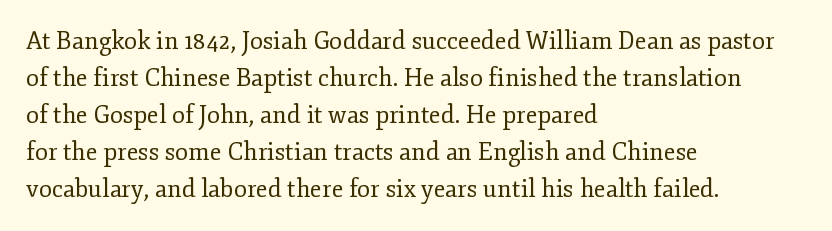
{"italic": "no", "bold": "no", "underline": "no", "align": "left", "line_spacing": "normal", "line_spacing_ratio": 1.54, "letter_spacing": "normal", "letter_spacing_em": 0.0, "glyph_px": 24}
